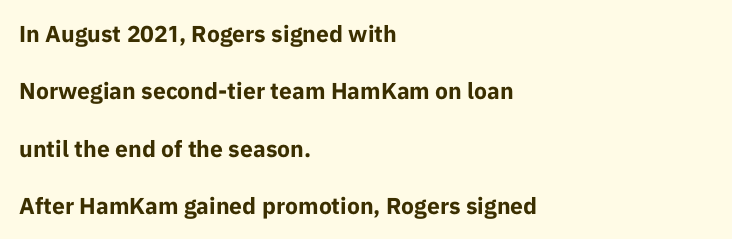
The image shows 23 px bold type, upright; set left-aligned, loose line spacing (2.49x), normal letter spacing, not underlined.
